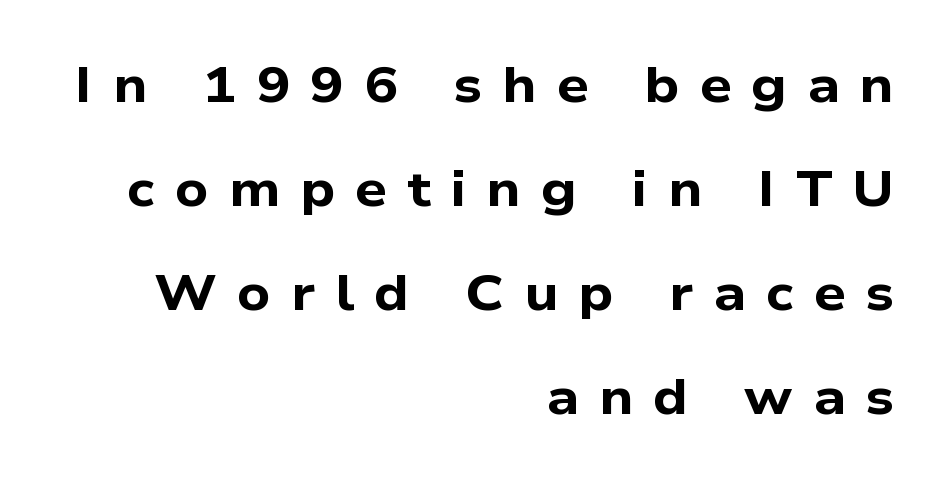
The image shows 50 px bold, wide sans-serif type; set right-aligned, loose line spacing (2.08x), unusually wide letter spacing (+0.4 em), not underlined; low stroke contrast and a medium x-height.
